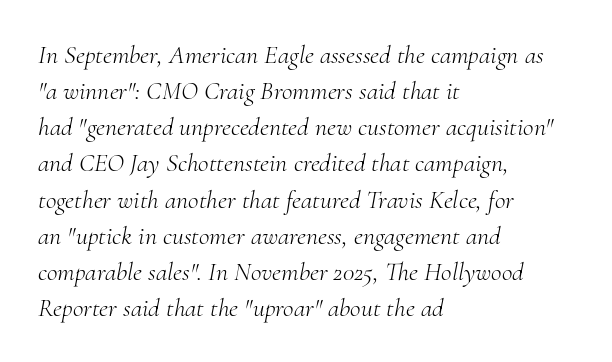
Q: Is the text bold? A: No.
Q: Is the text italic (slanted)? A: Yes, it leans right by about 10 degrees.
Q: Is the text underlined? A: No.
Q: How is the paragraph aligned? A: Left-aligned.
Q: Is the spacing between letters normal or unusually wide? A: Normal.
Q: Is the spacing between lines tight, normal or loose? A: Normal.
